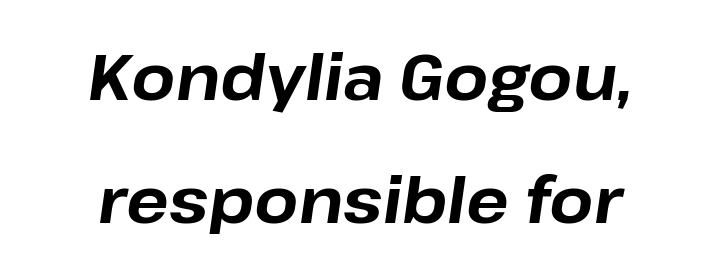
Q: Is the text bold? A: Yes.
Q: Is the text italic (slanted)? A: Yes, it leans right by about 8 degrees.
Q: Is the text underlined? A: No.
Q: How is the paragraph aligned? A: Centered.
Q: Is the spacing between letters normal or unusually wide? A: Normal.
Q: Is the spacing between lines tight, normal or loose? A: Loose.
Q: Width (condensed, normal, or wide)? A: Normal.
Q: Stroke contrast? A: Low.
Q: x-height? A: Medium.
Q: Monospaced? A: No.
